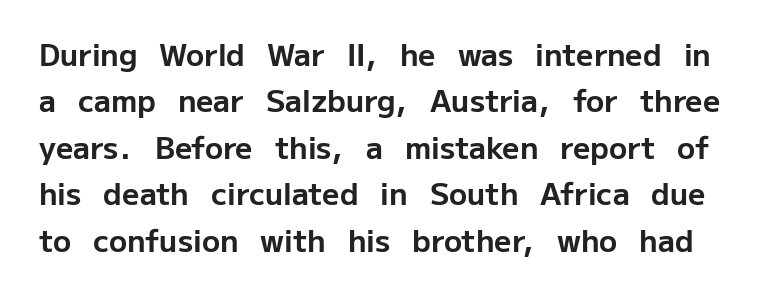
Only glyphs here, with clear space below each row. The characters look thick and weighty, a clear bold. You can tell from the bare stems that sans-serif type was used. The letters stand upright; this is a roman face.
